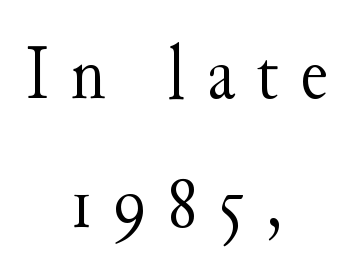
Q: Is the text bold? A: No.
Q: Is the text italic (slanted)? A: No, it is upright.
Q: Is the typeface a serif or a sans-serif typeface? A: Serif.
Q: Is the text underlined? A: No.
Q: How is the paragraph aligned? A: Centered.
Q: Is the spacing between letters normal or unusually wide? A: Unusually wide.
Q: Is the spacing between lines tight, normal or loose? A: Normal.
Q: Width (condensed, normal, or wide)? A: Normal.
Q: Stroke contrast? A: Medium.
Q: x-height? A: Small.
Q: Monospaced? A: No.
